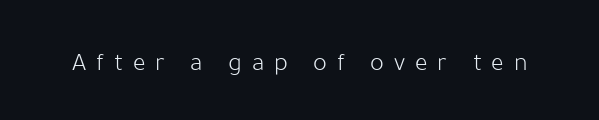
Q: Is the text bold? A: No.
Q: Is the text italic (slanted)? A: No, it is upright.
Q: Is the text underlined? A: No.
Q: Is the spacing between letters normal or unusually wide? A: Unusually wide.
